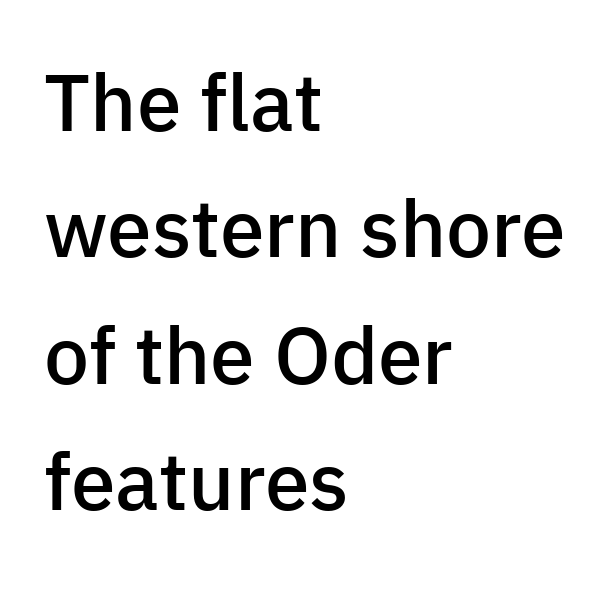
These lines are composed in type without serifs. The rendering keeps characters at their native spacing. The lettering holds an erect, upright posture throughout. Lines of text with bare space underneath. The passage shown stacks its lines at a standard gap. What weight is shown? A semibold, between regular and bold.
